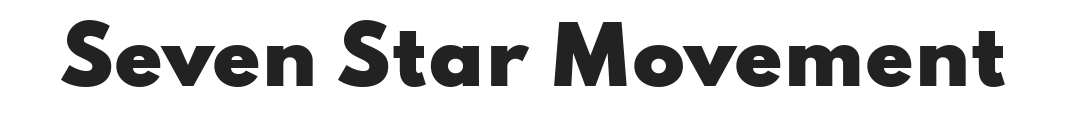
{"serif": "no", "italic": "no", "bold": "yes", "weight": "heavy", "width": "wide", "stroke_contrast": "low", "x_height": "small", "monospaced": "no", "underline": "no", "letter_spacing": "normal", "letter_spacing_em": 0.0, "glyph_px": 78}
